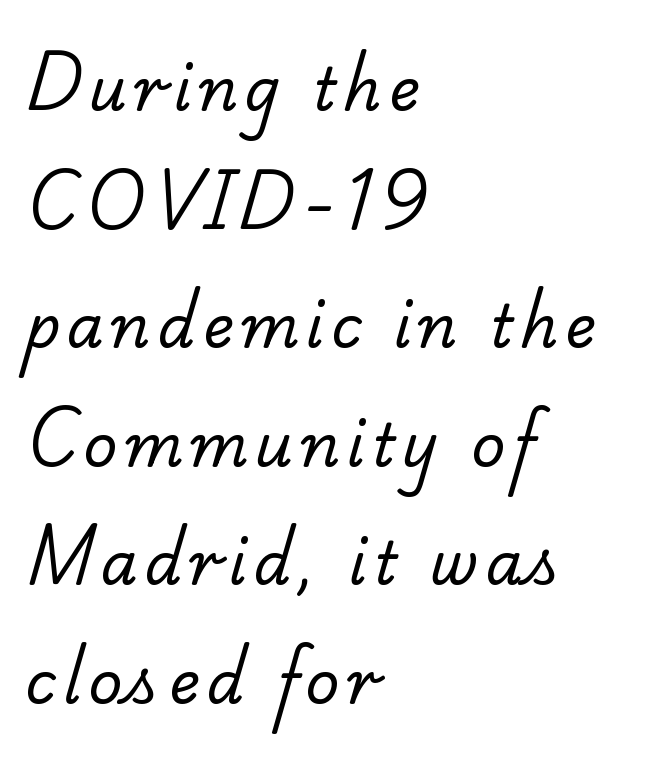
Unmarked baselines from the first word to the last. Regarding leading, the lines here are spaced well apart. The face used here is proportionally spaced, like ordinary book or web type. These glyphs show unthickened strokes, regular width or finer. Which margin do the lines hug? The left one — the right edge is uneven.
